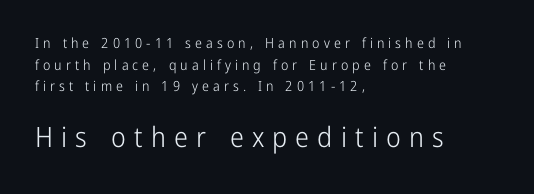
The image shows 28 px light, condensed sans-serif type, upright; set left-aligned, normal line spacing (1.54x), unusually wide letter spacing (+0.29 em), not underlined; the second (bottom) block is 2.0x larger; low stroke contrast and a medium x-height.
